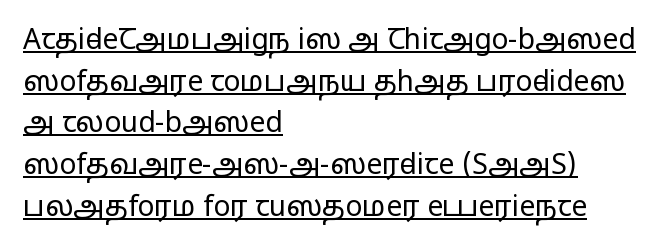
Layout note: lines flush left. Classification — sans serif. Compared with a typical body face, this is equally light or lighter still. This block has exactly the height ordinary leading produces.
